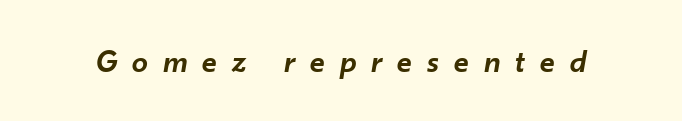
{"italic": "yes", "lean": "right", "slant_degrees": 10, "bold": "semi", "weight": "semibold", "width": "normal", "stroke_contrast": "low", "x_height": "small", "monospaced": "no", "underline": "no", "letter_spacing": "wide", "letter_spacing_em": 0.47, "glyph_px": 32}
